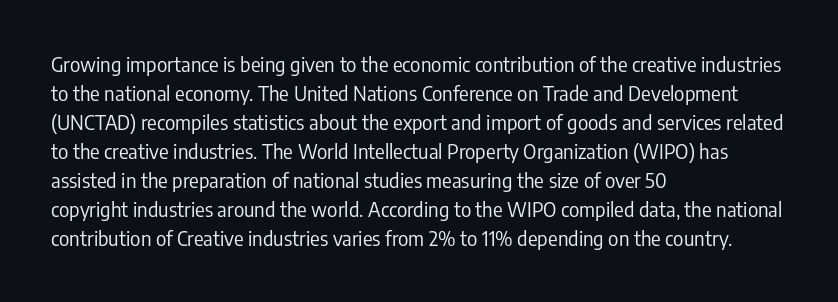
{"italic": "no", "bold": "no", "underline": "no", "align": "left", "line_spacing": "normal", "line_spacing_ratio": 1.45, "letter_spacing": "normal", "letter_spacing_em": 0.0, "glyph_px": 20}
